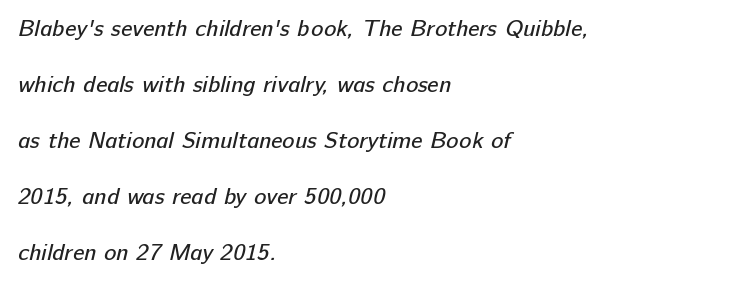
You could fit nearly another row in the gap between these rows. The rendering keeps characters at their native spacing. Horizontal alignment here is leftward, the default for most running prose. Descenders are the only things crossing below the line. The letterforms sit at book weight or below.
